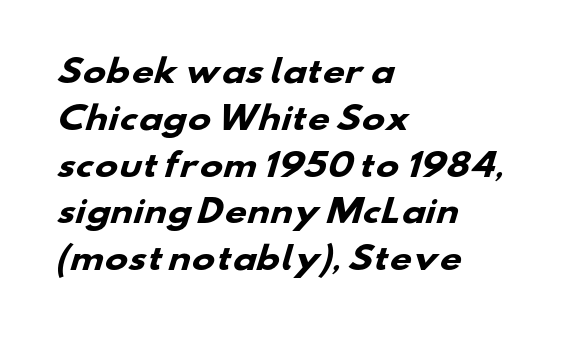
Proportional: the letters do not fall into vertical columns. Stroke terminals: plain, sans-serif. Bare-footed words on every line. Summary of vertical rhythm: regular, with standard interline spacing.
